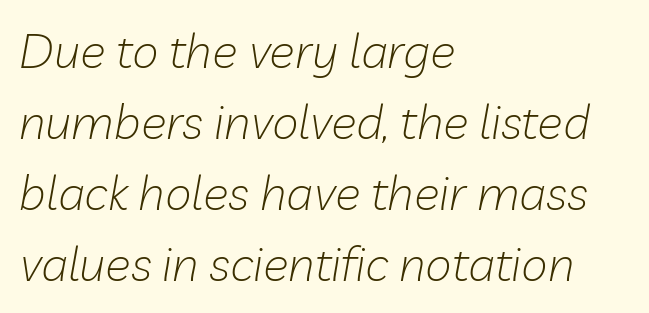
The rendering applies a slant to the glyphs. The rows are spaced the way most documents space them. No chunkiness to these letters — they're not bold. There is no visible air inserted between adjacent glyphs.
